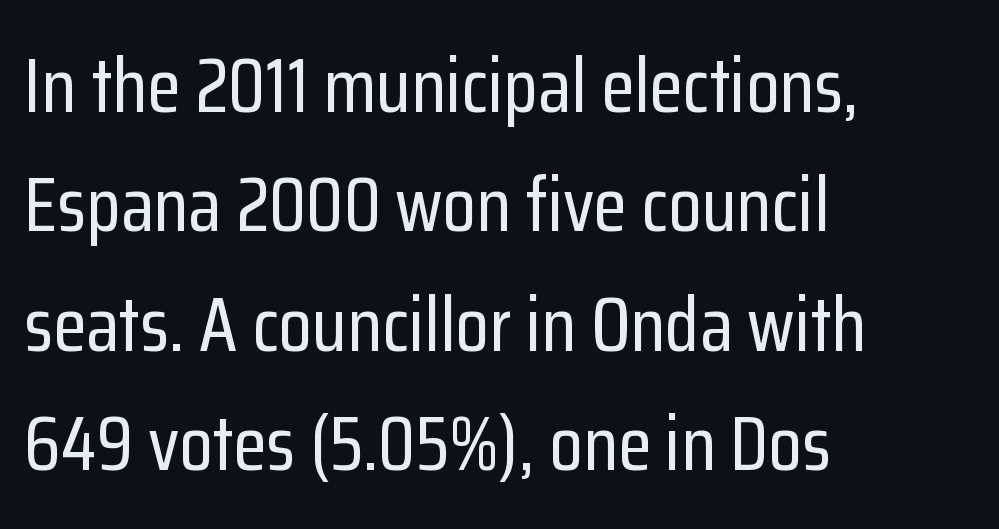
Character widths vary here, with narrow letters taking less room than wide ones. The lettering holds an erect, upright posture throughout. The lines are quadded left. What's the leading like? Ordinary, nothing unusual. Plain, unruled lines of type.
